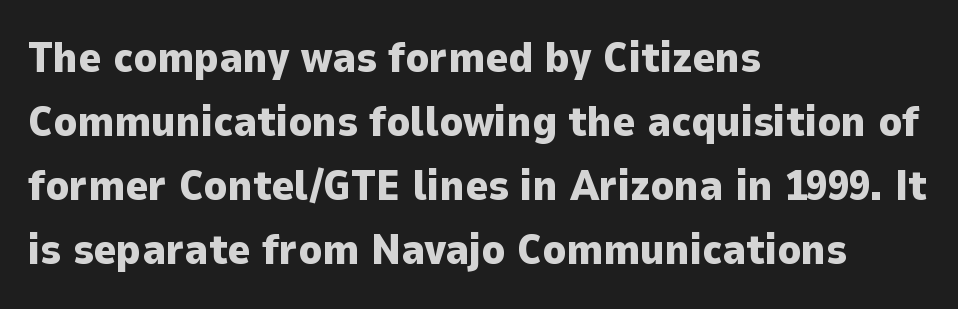
The letters stand straight up with perfectly vertical stems. The sample has been set heavy, in full bold. Here the glyphs are tracked normally, forming tight word shapes. Descenders hang freely into open space.
